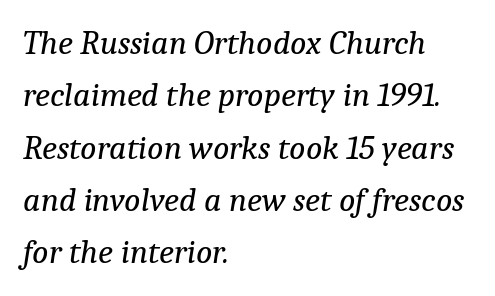
{"serif": "yes", "italic": "yes", "lean": "right", "slant_degrees": 9, "bold": "no", "weight": "regular", "width": "normal", "stroke_contrast": "low", "x_height": "medium", "monospaced": "no", "underline": "no", "align": "left", "line_spacing": "normal", "line_spacing_ratio": 1.54, "letter_spacing": "normal", "letter_spacing_em": 0.0, "glyph_px": 34}
